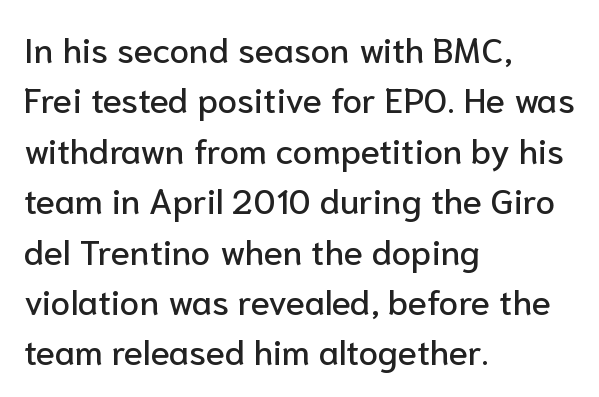
Q: Is the text italic (slanted)? A: No, it is upright.
Q: Is the typeface a serif or a sans-serif typeface? A: Sans-serif.
Q: Is the text underlined? A: No.
Q: How is the paragraph aligned? A: Left-aligned.
Q: Is the spacing between letters normal or unusually wide? A: Normal.
Q: Is the spacing between lines tight, normal or loose? A: Normal.
Q: Width (condensed, normal, or wide)? A: Normal.
Q: Stroke contrast? A: Low.
Q: x-height? A: Medium.
Q: Monospaced? A: No.
